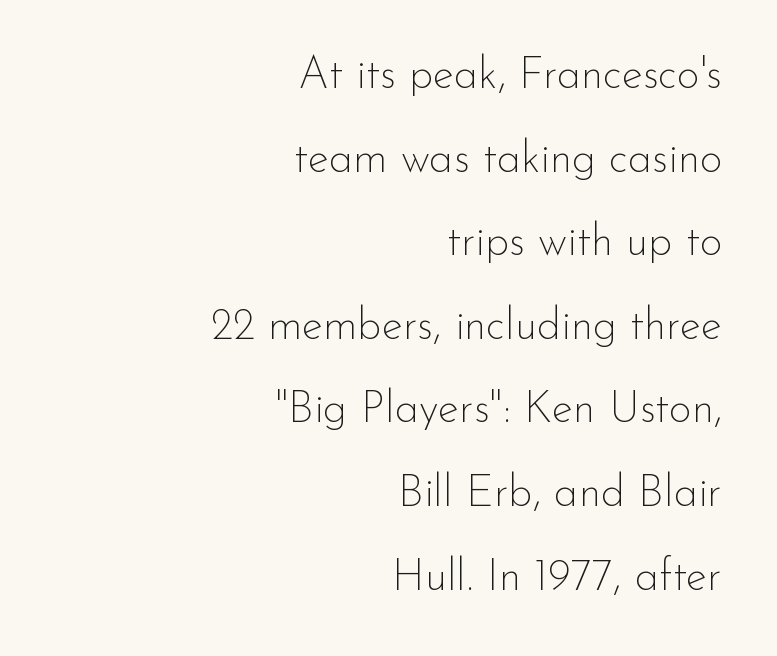
Unbolded letterforms with no extra heft. Classification — sans serif. The rendering anchors every line to the right-hand side. Proportional: the letters do not fall into vertical columns.
